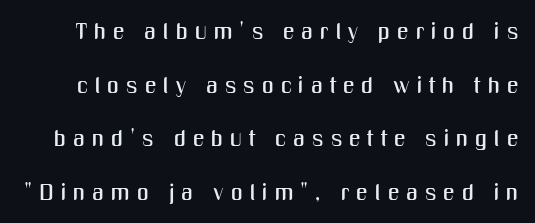
Display-style spreading of the glyphs; the letterfit is very open. It's the straight-up-and-down kind of type. The zone under the glyphs is completely vacant. The rendering uses a large line-height, opening up the rows.
